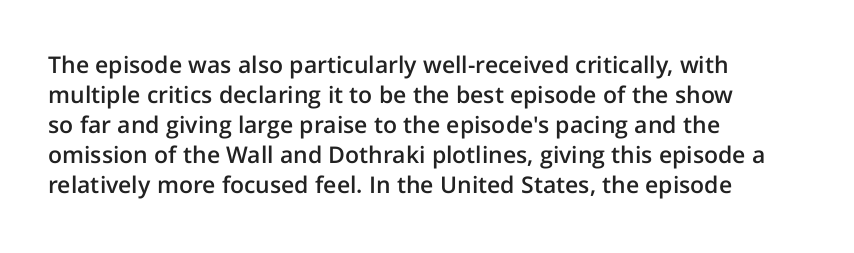
Letter spacing: default. Unlike italic type, these characters show no tilt at all. Look at the stroke-to-counter ratio: somewhat heavy, a semibold. Layout note: lines flush left.
